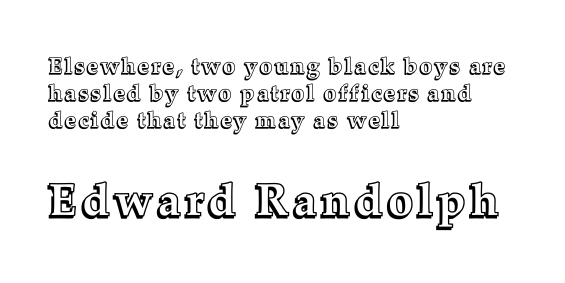
A roman cut, with each character standing at attention. Character widths vary here, with narrow letters taking less room than wide ones. Is the block centered? No — it sits flush against the left margin. You get the small type first, then a jump to larger type. Honestly, there is no underline to notice here at all.
